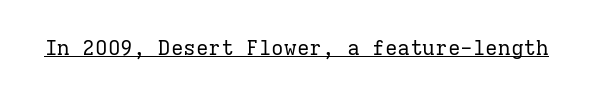
Italic: no, the glyphs are upright roman. You can see a thin bar hugging the bottom of the glyphs. Nothing heavy about these letters — not bold at all. Look at the tracking — it's just the regular setting, nothing added.
